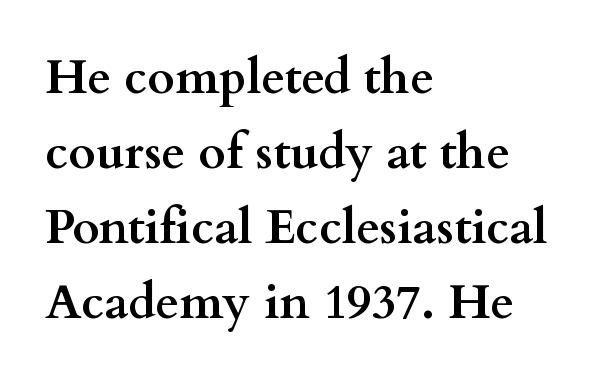
Q: Is the text bold? A: Yes.
Q: Is the text italic (slanted)? A: No, it is upright.
Q: Is the typeface a serif or a sans-serif typeface? A: Serif.
Q: Is the text underlined? A: No.
Q: How is the paragraph aligned? A: Left-aligned.
Q: Is the spacing between letters normal or unusually wide? A: Normal.
Q: Is the spacing between lines tight, normal or loose? A: Normal.
Q: Width (condensed, normal, or wide)? A: Wide.
Q: Stroke contrast? A: Medium.
Q: x-height? A: Small.
Q: Monospaced? A: No.
